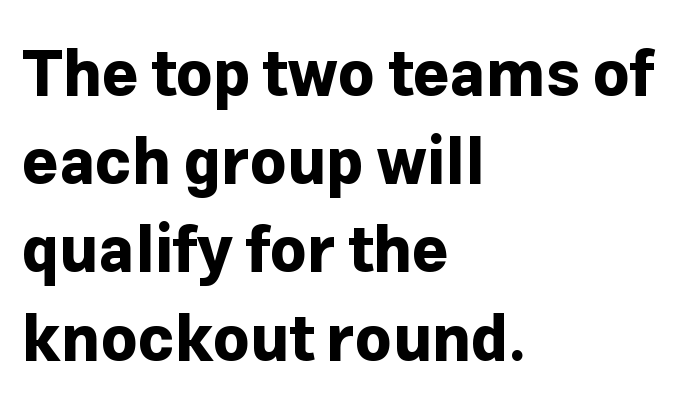
Ordinary non-slanted type is in use. Successive baselines arrive at the customary interval. This sample uses plain, unmodified letter spacing. Weight check: bold — yes, fully. This sample has the flowing, uneven cadence of proportional lettering.
